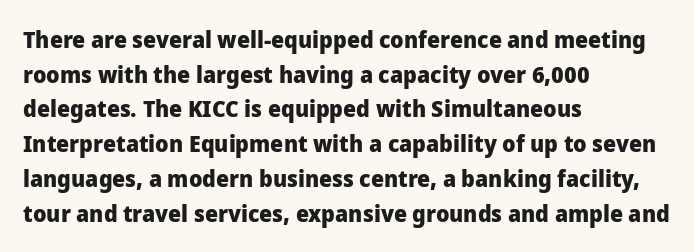
{"italic": "no", "bold": "yes", "underline": "no", "align": "left", "line_spacing": "normal", "line_spacing_ratio": 1.51, "letter_spacing": "normal", "letter_spacing_em": 0.0, "glyph_px": 23}
